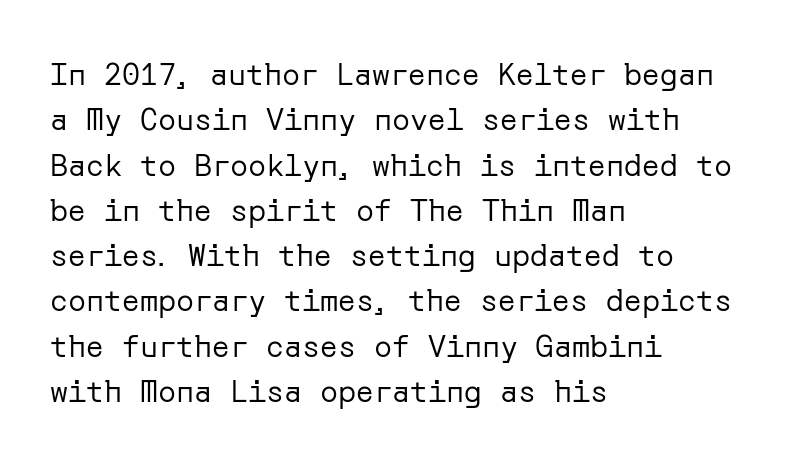
Q: Is the text bold? A: No.
Q: Is the text italic (slanted)? A: No, it is upright.
Q: Is the typeface a serif or a sans-serif typeface? A: Sans-serif.
Q: Is the text underlined? A: No.
Q: How is the paragraph aligned? A: Left-aligned.
Q: Is the spacing between letters normal or unusually wide? A: Normal.
Q: Is the spacing between lines tight, normal or loose? A: Normal.
Q: Width (condensed, normal, or wide)? A: Normal.
Q: Stroke contrast? A: Low.
Q: x-height? A: Medium.
